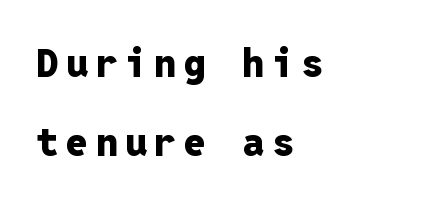
Q: Is the text bold? A: Yes.
Q: Is the text italic (slanted)? A: No, it is upright.
Q: Is the typeface a serif or a sans-serif typeface? A: Sans-serif.
Q: Is the text underlined? A: No.
Q: How is the paragraph aligned? A: Left-aligned.
Q: Is the spacing between lines tight, normal or loose? A: Loose.
Q: Width (condensed, normal, or wide)? A: Normal.
Q: Stroke contrast? A: Low.
Q: x-height? A: Medium.
Q: Monospaced? A: Yes.
